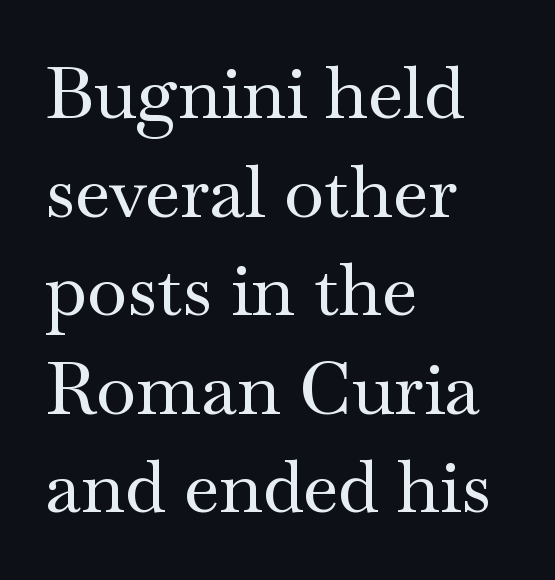
Q: Is the text italic (slanted)? A: No, it is upright.
Q: Is the typeface a serif or a sans-serif typeface? A: Serif.
Q: Is the text underlined? A: No.
Q: How is the paragraph aligned? A: Left-aligned.
Q: Is the spacing between letters normal or unusually wide? A: Normal.
Q: Is the spacing between lines tight, normal or loose? A: Normal.
Q: Width (condensed, normal, or wide)? A: Wide.
Q: Stroke contrast? A: Medium.
Q: x-height? A: Small.
Q: Monospaced? A: No.
